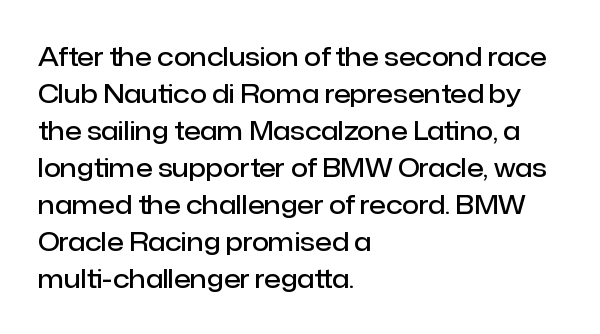
{"italic": "no", "bold": "semi", "underline": "no", "align": "left", "line_spacing": "normal", "line_spacing_ratio": 1.48, "letter_spacing": "normal", "letter_spacing_em": 0.0, "glyph_px": 25}
